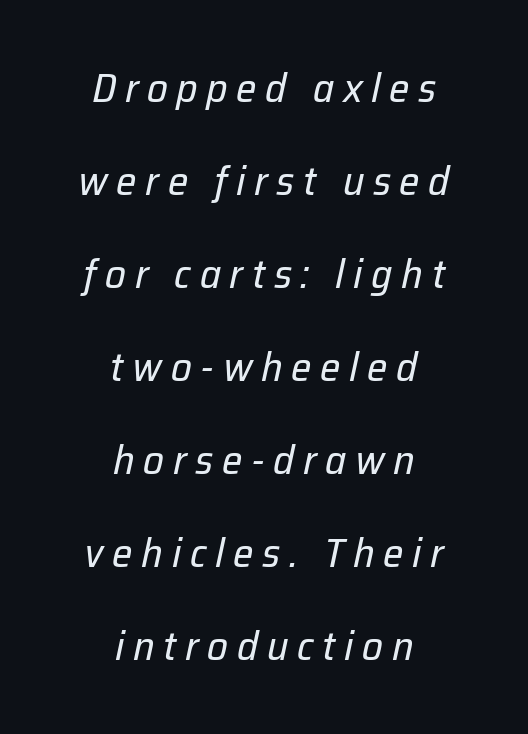
Q: Is the text bold? A: No.
Q: Is the text italic (slanted)? A: Yes, it leans right by about 12 degrees.
Q: Is the text underlined? A: No.
Q: How is the paragraph aligned? A: Centered.
Q: Is the spacing between letters normal or unusually wide? A: Unusually wide.
Q: Is the spacing between lines tight, normal or loose? A: Loose.
Q: Width (condensed, normal, or wide)? A: Normal.
Q: Stroke contrast? A: Low.
Q: x-height? A: Medium.
Q: Monospaced? A: No.
